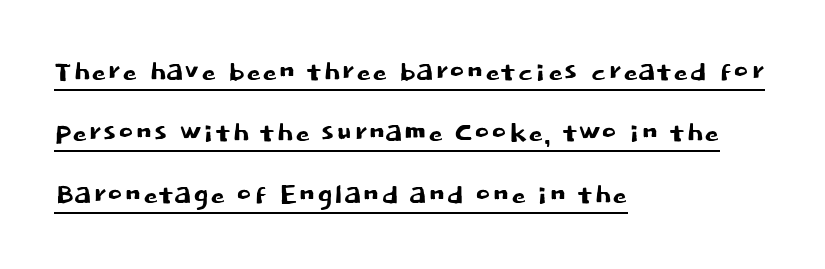
The font's upright variant was chosen for this text. Horizontally, the lines are justified to the leading edge only. What's the leading like? Ordinary, nothing unusual. Check where the strokes stop: nothing finishes them off — pure sans.
